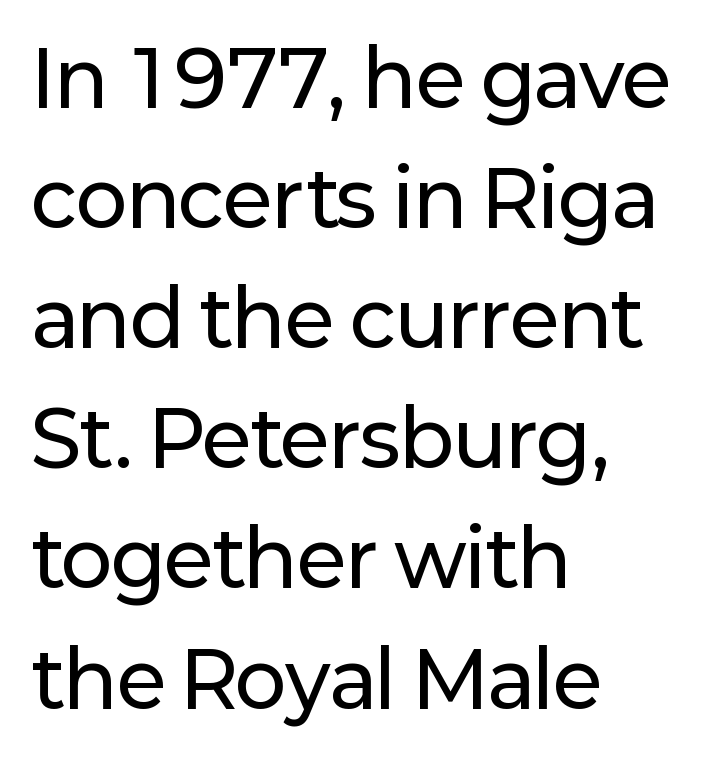
Serifs: no, the terminals of the letterforms are clean. Look at the tracking — it's just the regular setting, nothing added. Horizontally, the lines are justified to the leading edge only. Nope, not italic — everything's standing straight. Check the space under the baseline: it is left empty. If you measured baseline to baseline, you'd find a middling distance.
